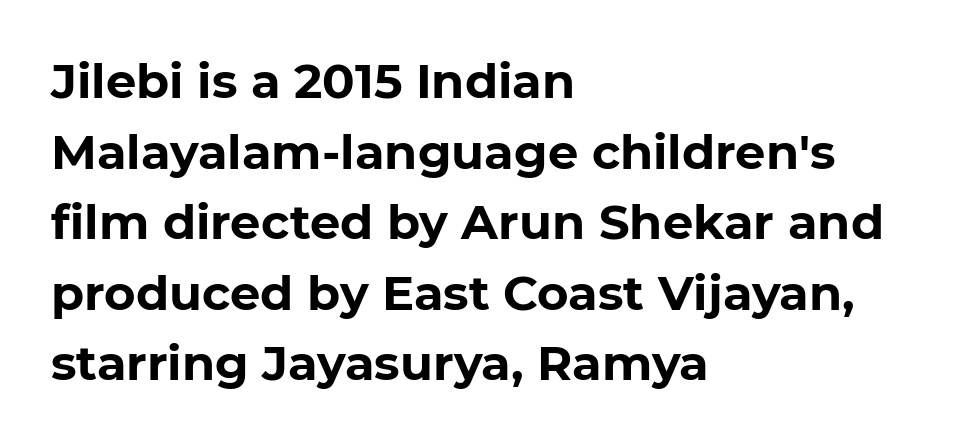
The image shows 48 px bold sans-serif type, upright; set left-aligned, normal line spacing (1.47x), normal letter spacing, not underlined; low stroke contrast and a medium x-height.
